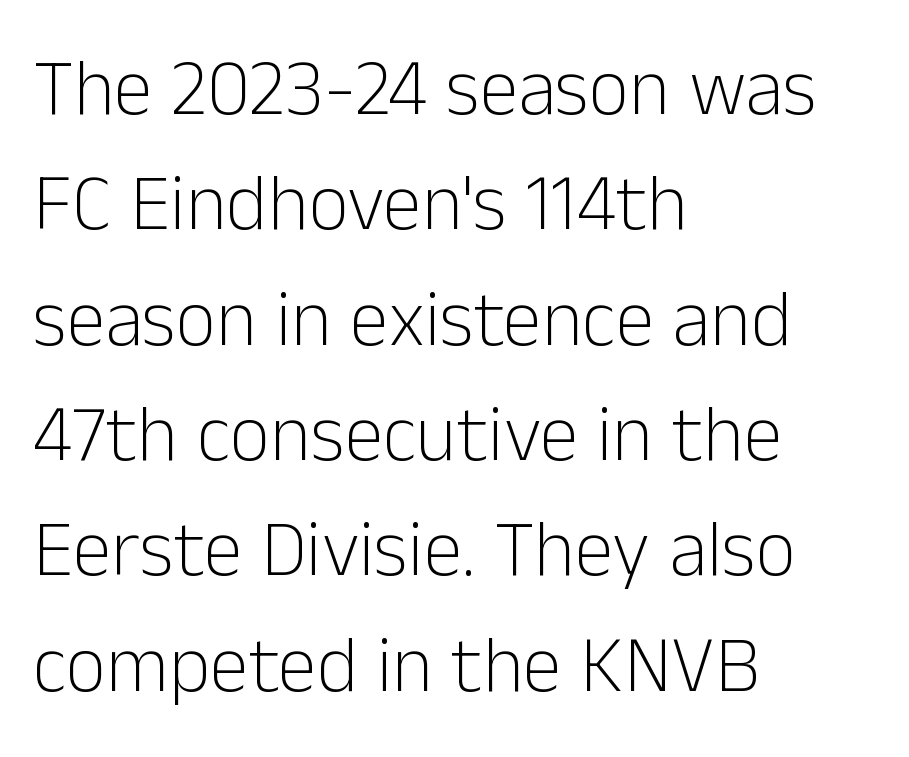
Q: Is the text bold? A: No.
Q: Is the text italic (slanted)? A: No, it is upright.
Q: Is the typeface a serif or a sans-serif typeface? A: Sans-serif.
Q: Is the text underlined? A: No.
Q: How is the paragraph aligned? A: Left-aligned.
Q: Is the spacing between letters normal or unusually wide? A: Normal.
Q: Is the spacing between lines tight, normal or loose? A: Normal.
Q: Width (condensed, normal, or wide)? A: Normal.
Q: Stroke contrast? A: Low.
Q: x-height? A: Medium.
Q: Monospaced? A: No.
